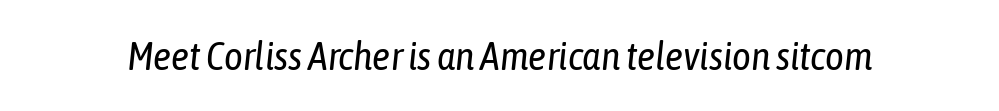
Q: Is the text bold? A: No.
Q: Is the text italic (slanted)? A: Yes, it leans right by about 6 degrees.
Q: Is the text underlined? A: No.
Q: Is the spacing between letters normal or unusually wide? A: Normal.
Q: Width (condensed, normal, or wide)? A: Condensed.
Q: Stroke contrast? A: Low.
Q: x-height? A: Medium.
Q: Monospaced? A: No.
